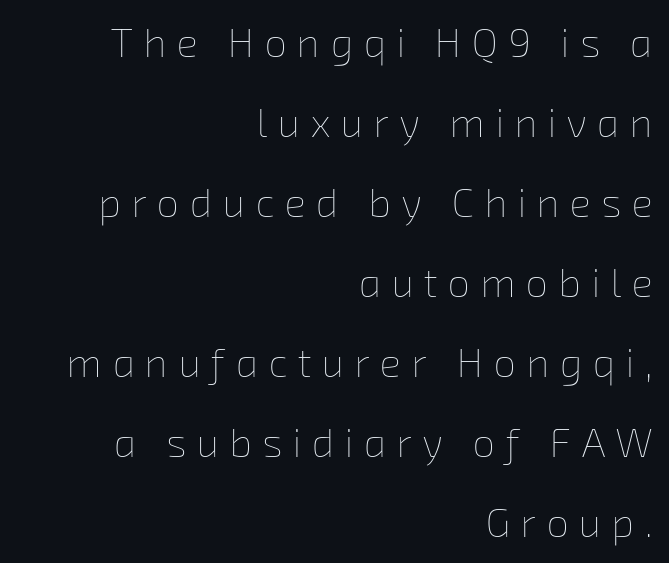
In terms of leading, this rendering errs on the spacious side. A bare baseline throughout the passage. Do the characters align in a grid? No, the font is proportional. Inter-character spacing is expanded well beyond the font's built-in metrics. If you drew a ruler down the right edge, every line would touch it.
